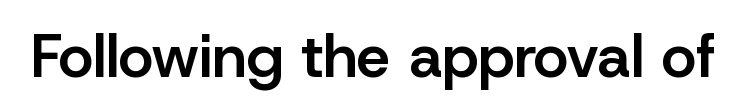
The image shows 60 px semibold sans-serif type, upright; set normal letter spacing, not underlined; low stroke contrast and a medium x-height.
